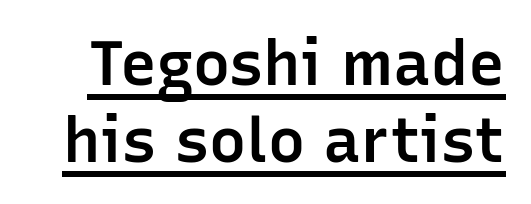
Q: Is the text bold? A: Semi-bold.
Q: Is the text italic (slanted)? A: No, it is upright.
Q: Is the typeface a serif or a sans-serif typeface? A: Sans-serif.
Q: Is the text underlined? A: Yes.
Q: Is the spacing between letters normal or unusually wide? A: Normal.
Q: Width (condensed, normal, or wide)? A: Normal.
Q: Stroke contrast? A: Low.
Q: x-height? A: Medium.
Q: Monospaced? A: No.
